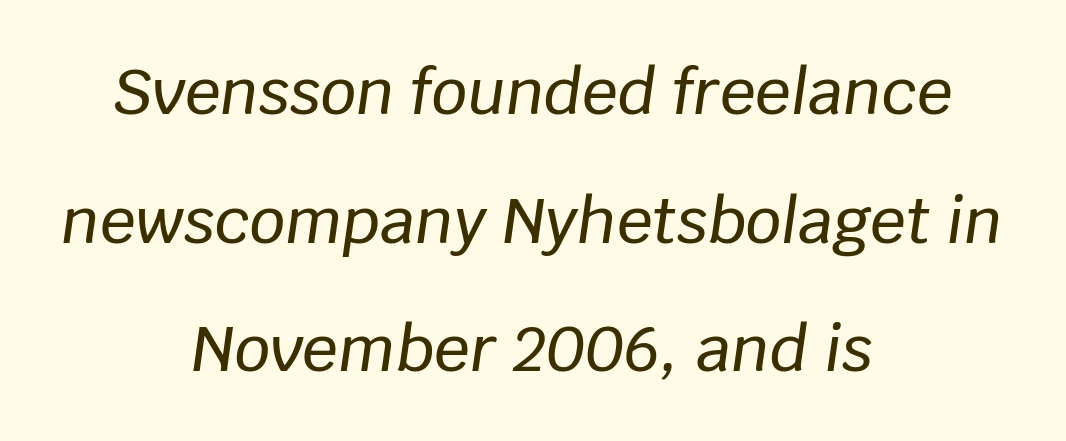
The image shows 63 px text type, italic (leaning right); set centered, loose line spacing (2.04x), normal letter spacing, not underlined; low stroke contrast and a large x-height.
